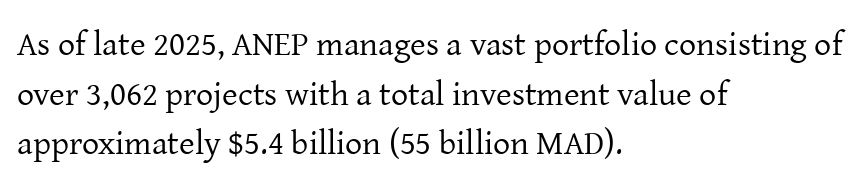
How would I describe the line gaps? Plain and ordinary. Is the block centered? No — it sits flush against the left margin. Bold? No — there's no thickening of the strokes. The gaps between neighbouring characters are ordinary and unremarkable.
